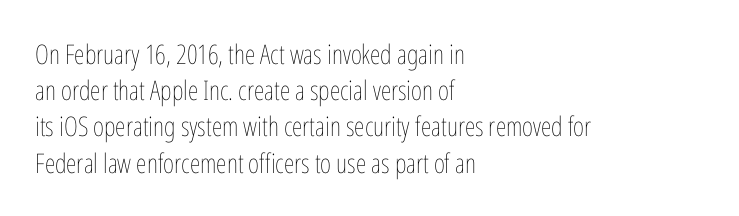
The image shows 27 px text type, upright; set left-aligned, normal line spacing (1.34x), normal letter spacing, not underlined.
